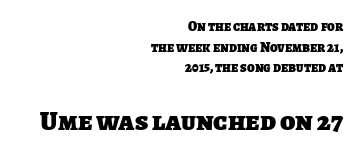
The image shows 28 px heavy sans-serif type; set right-aligned, normal line spacing (1.48x), normal letter spacing, not underlined; the second (bottom) block is 2.0x larger; low stroke contrast and a large x-height.
